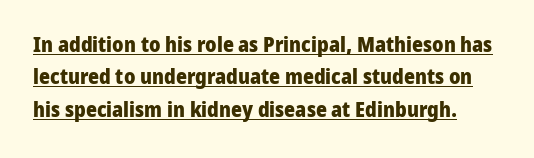
{"italic": "no", "bold": "yes", "underline": "yes", "line_spacing": "normal", "line_spacing_ratio": 1.54, "letter_spacing": "normal", "letter_spacing_em": 0.0, "glyph_px": 21}
